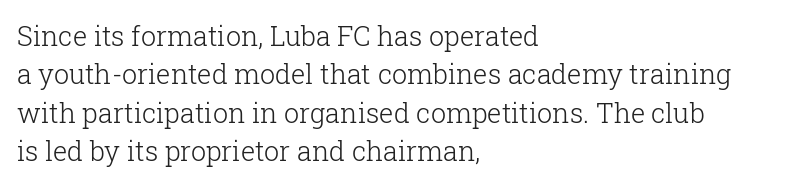
{"italic": "no", "bold": "no", "underline": "no", "align": "left", "line_spacing": "normal", "line_spacing_ratio": 1.42, "letter_spacing": "normal", "letter_spacing_em": 0.0, "glyph_px": 27}
